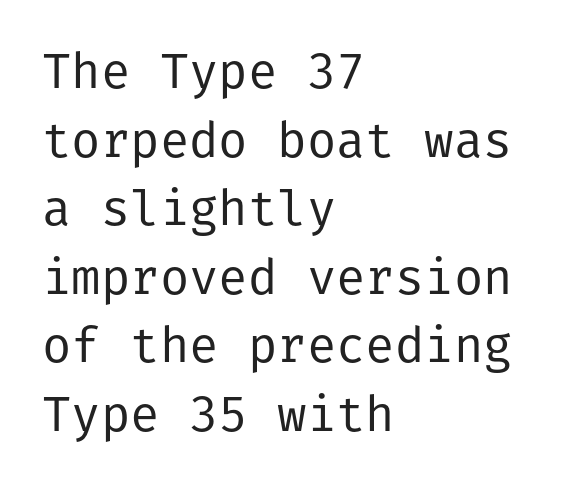
{"serif": "no", "italic": "no", "bold": "no", "weight": "regular", "width": "normal", "stroke_contrast": "low", "x_height": "medium", "underline": "no", "align": "left", "line_spacing": "normal", "line_spacing_ratio": 1.4, "letter_spacing": "normal", "letter_spacing_em": 0.0, "glyph_px": 49}
